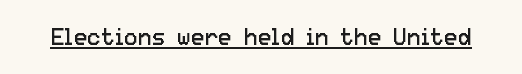
{"italic": "no", "bold": "no", "underline": "yes", "letter_spacing": "normal", "letter_spacing_em": 0.0, "glyph_px": 23}
